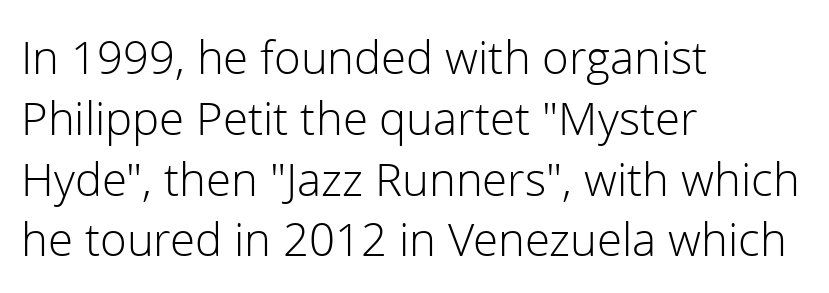
{"serif": "no", "italic": "no", "bold": "no", "weight": "light", "width": "normal", "stroke_contrast": "low", "x_height": "medium", "monospaced": "no", "underline": "no", "align": "left", "line_spacing_ratio": 1.24, "letter_spacing": "normal", "letter_spacing_em": 0.0, "glyph_px": 49}
